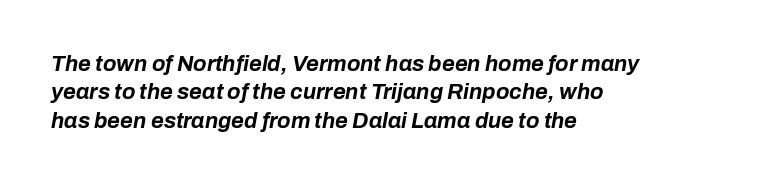
Q: Is the text bold? A: Yes.
Q: Is the text italic (slanted)? A: Yes, it leans right by about 10 degrees.
Q: Is the text underlined? A: No.
Q: How is the paragraph aligned? A: Left-aligned.
Q: Is the spacing between letters normal or unusually wide? A: Normal.
Q: Is the spacing between lines tight, normal or loose? A: Normal.
